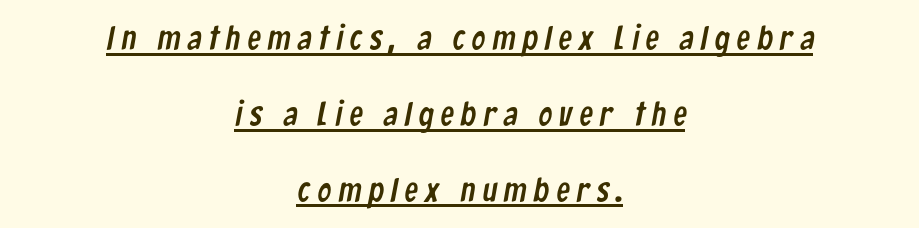
Q: Is the typeface a serif or a sans-serif typeface? A: Sans-serif.
Q: Is the text underlined? A: Yes.
Q: How is the paragraph aligned? A: Centered.
Q: Is the spacing between letters normal or unusually wide? A: Unusually wide.
Q: Is the spacing between lines tight, normal or loose? A: Loose.
Q: Width (condensed, normal, or wide)? A: Condensed.
Q: Stroke contrast? A: Low.
Q: x-height? A: Medium.
Q: Monospaced? A: No.
